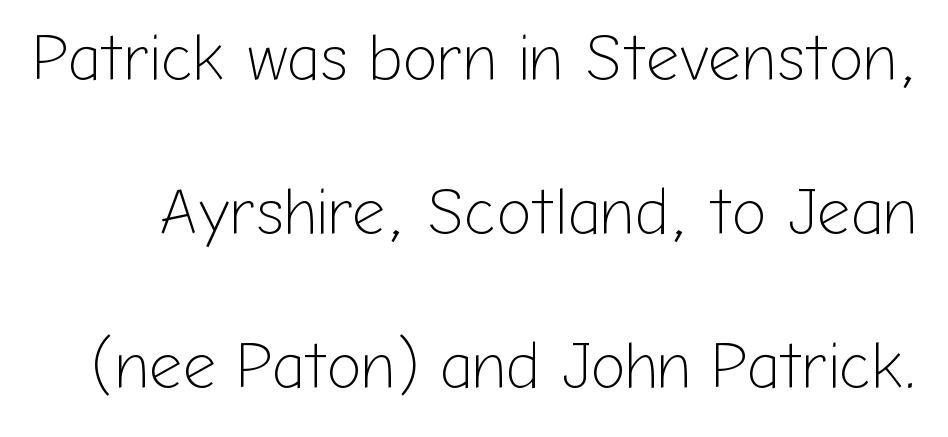
The image shows 65 px light sans-serif type, upright; set loose line spacing (2.37x), normal letter spacing, not underlined; low stroke contrast and a medium x-height.
